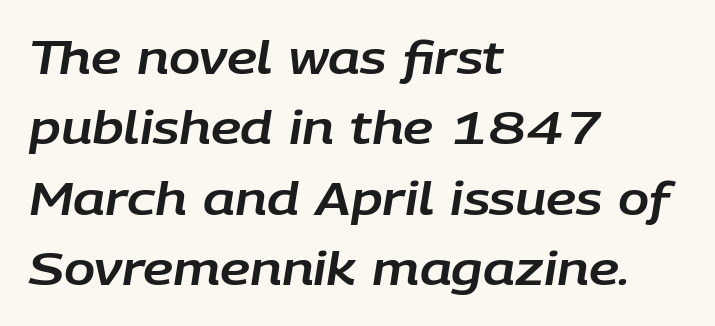
{"italic": "yes", "lean": "right", "slant_degrees": 9, "width": "normal", "stroke_contrast": "low", "x_height": "large", "monospaced": "no", "underline": "no", "align": "left", "line_spacing": "normal", "line_spacing_ratio": 1.53, "letter_spacing": "normal", "letter_spacing_em": 0.0, "glyph_px": 46}
